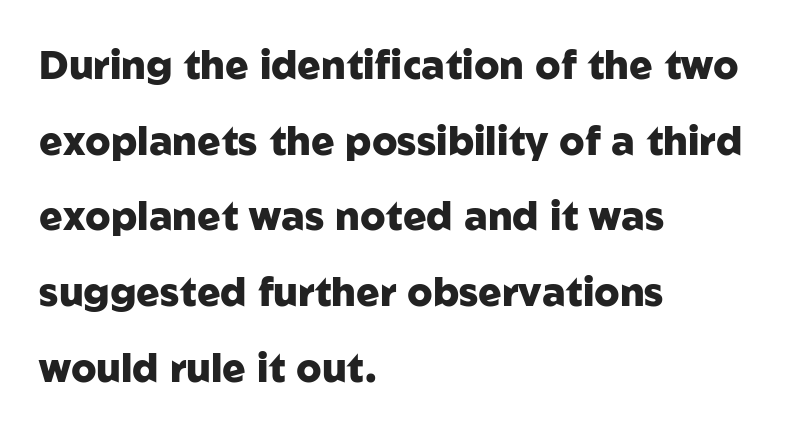
The image shows 39 px heavy sans-serif type, upright; set left-aligned, loose line spacing (1.94x), normal letter spacing, not underlined; low stroke contrast and a medium x-height.
